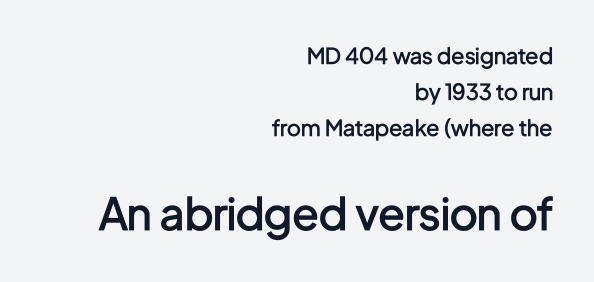
Posture: upright roman. This sample uses a sans-serif face. You could not count columns in this text — the font is proportionally spaced. The characters look somewhat weighty, a semibold short of true bold. Alignment: flush right. Check under the words: just untouched page.
